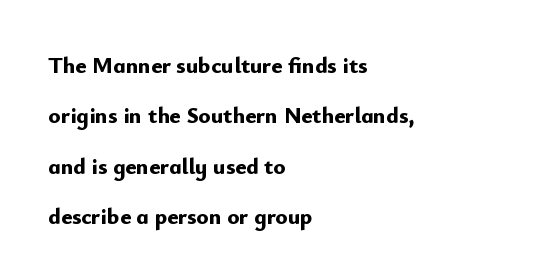
Q: Is the text bold? A: Yes.
Q: Is the text italic (slanted)? A: No, it is upright.
Q: Is the text underlined? A: No.
Q: How is the paragraph aligned? A: Left-aligned.
Q: Is the spacing between letters normal or unusually wide? A: Normal.
Q: Is the spacing between lines tight, normal or loose? A: Loose.
